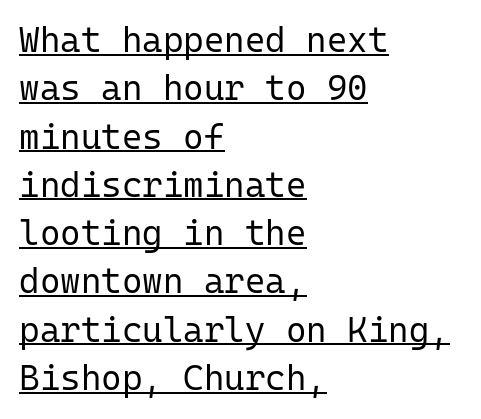
Q: Is the text bold? A: No.
Q: Is the text italic (slanted)? A: No, it is upright.
Q: Is the typeface a serif or a sans-serif typeface? A: Sans-serif.
Q: Is the text underlined? A: Yes.
Q: How is the paragraph aligned? A: Left-aligned.
Q: Is the spacing between letters normal or unusually wide? A: Normal.
Q: Is the spacing between lines tight, normal or loose? A: Normal.
Q: Width (condensed, normal, or wide)? A: Normal.
Q: Stroke contrast? A: Low.
Q: x-height? A: Medium.
Q: Monospaced? A: Yes.
